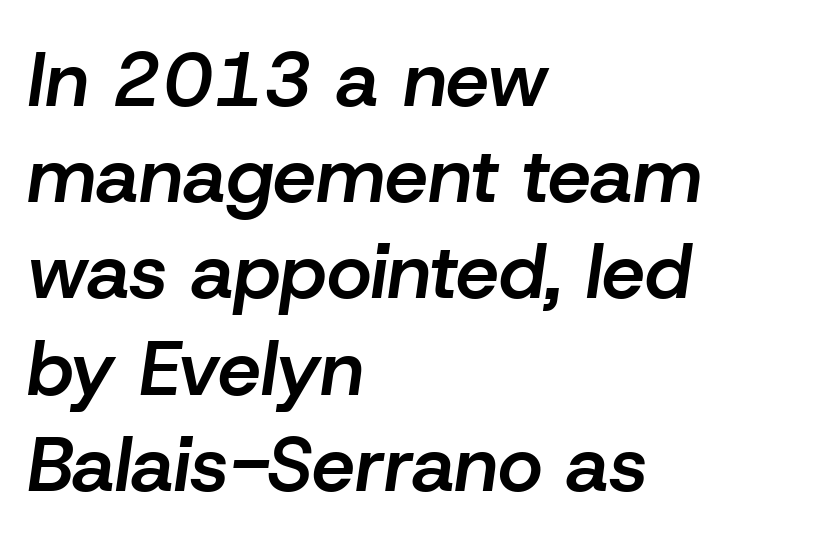
Q: Is the text bold? A: Semi-bold.
Q: Is the text italic (slanted)? A: Yes, it leans right by about 8 degrees.
Q: Is the text underlined? A: No.
Q: How is the paragraph aligned? A: Left-aligned.
Q: Is the spacing between letters normal or unusually wide? A: Normal.
Q: Is the spacing between lines tight, normal or loose? A: Normal.
Q: Width (condensed, normal, or wide)? A: Normal.
Q: Stroke contrast? A: Low.
Q: x-height? A: Medium.
Q: Monospaced? A: No.
